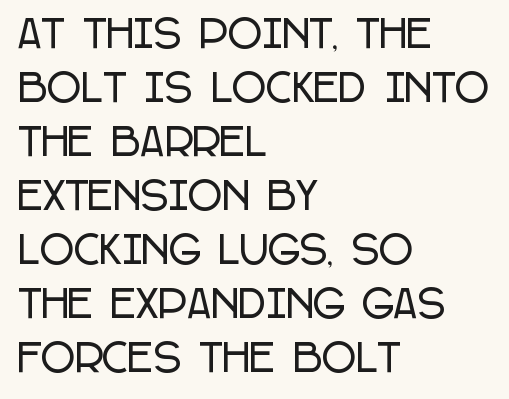
Q: Is the text italic (slanted)? A: No, it is upright.
Q: Is the typeface a serif or a sans-serif typeface? A: Sans-serif.
Q: Is the text underlined? A: No.
Q: How is the paragraph aligned? A: Left-aligned.
Q: Is the spacing between letters normal or unusually wide? A: Normal.
Q: Is the spacing between lines tight, normal or loose? A: Normal.
Q: Width (condensed, normal, or wide)? A: Condensed.
Q: Stroke contrast? A: Low.
Q: x-height? A: Large.
Q: Monospaced? A: No.
